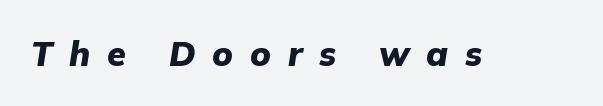
Character widths vary here, with narrow letters taking less room than wide ones. The tracking jumps out immediately: characters are airy and widely separated. Letters rest on an invisible, unmarked baseline. The face used here has a pronounced slope to its letters. Each glyph is drawn with heavy, bold strokes.
